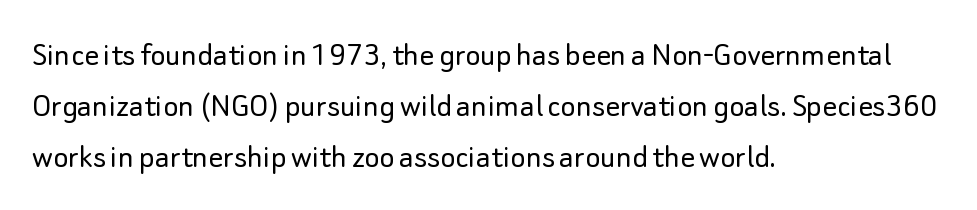
Q: Is the text bold? A: No.
Q: Is the text italic (slanted)? A: No, it is upright.
Q: Is the typeface a serif or a sans-serif typeface? A: Sans-serif.
Q: Is the text underlined? A: No.
Q: How is the paragraph aligned? A: Left-aligned.
Q: Is the spacing between letters normal or unusually wide? A: Normal.
Q: Is the spacing between lines tight, normal or loose? A: Normal.
Q: Width (condensed, normal, or wide)? A: Normal.
Q: Stroke contrast? A: Low.
Q: x-height? A: Small.
Q: Monospaced? A: No.
